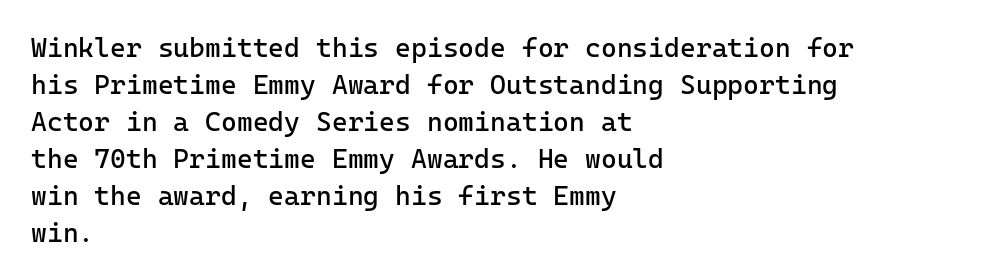
{"italic": "no", "bold": "no", "underline": "no", "align": "left", "line_spacing": "normal", "line_spacing_ratio": 1.37, "letter_spacing": "normal", "letter_spacing_em": 0.0, "glyph_px": 27}
